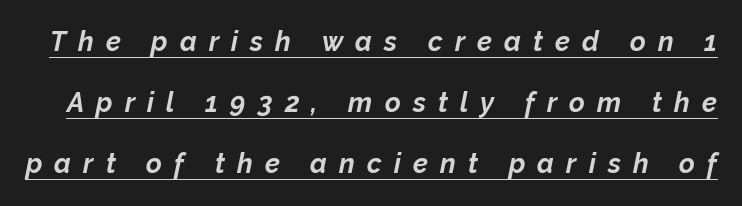
The image shows 27 px bold type, italic (leaning right); set loose line spacing (2.26x), unusually wide letter spacing (+0.45 em), underlined.
